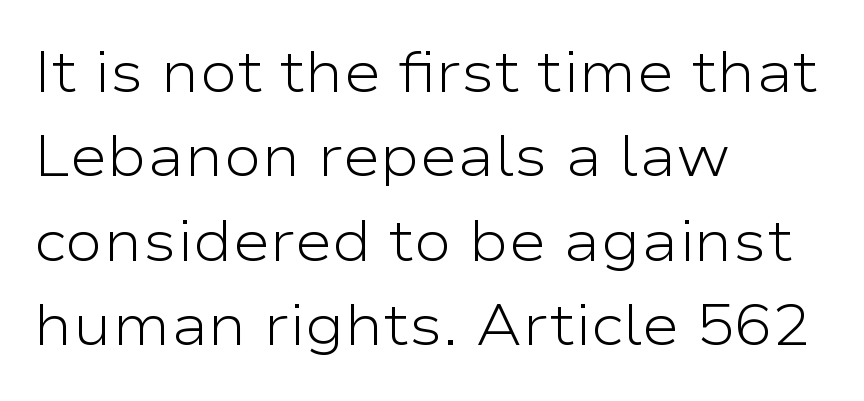
{"serif": "no", "italic": "no", "bold": "no", "weight": "light", "width": "wide", "stroke_contrast": "low", "x_height": "medium", "monospaced": "no", "underline": "no", "align": "left", "line_spacing": "normal", "line_spacing_ratio": 1.48, "letter_spacing": "normal", "letter_spacing_em": 0.0, "glyph_px": 57}
